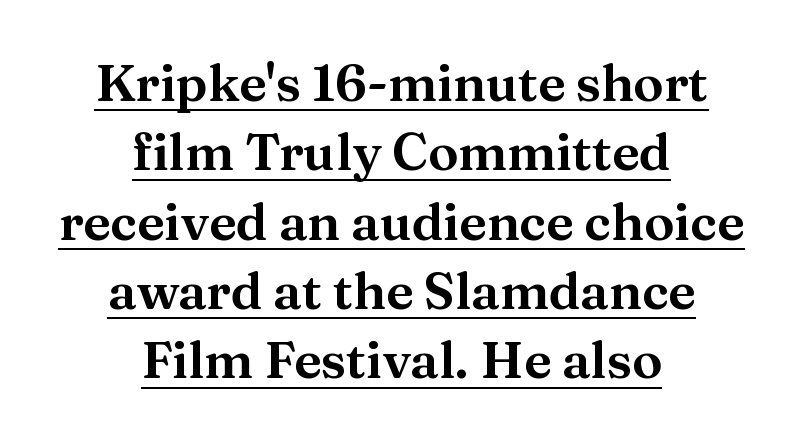
Check where the strokes stop: tiny serifs finish them off. The passage shown is typed in a proportional face where columns would drift. Observe the ordinary spacing: letters are neighbours, not strangers. A baseline rule has been typeset under these characters. The lettering holds an erect, upright posture throughout.
